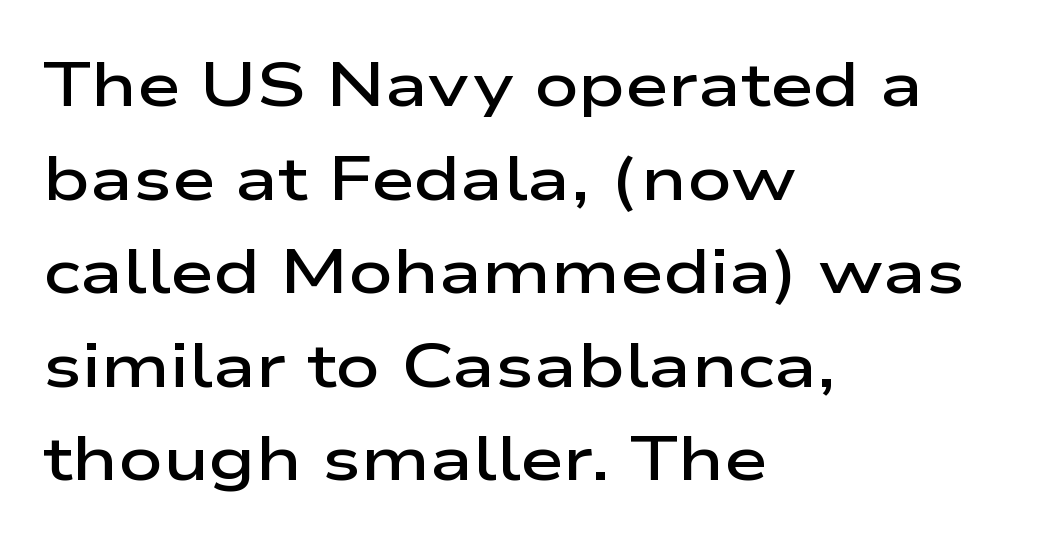
The image shows 62 px semibold, wide sans-serif type, upright; set left-aligned, normal line spacing (1.51x), normal letter spacing, not underlined; low stroke contrast and a medium x-height.
